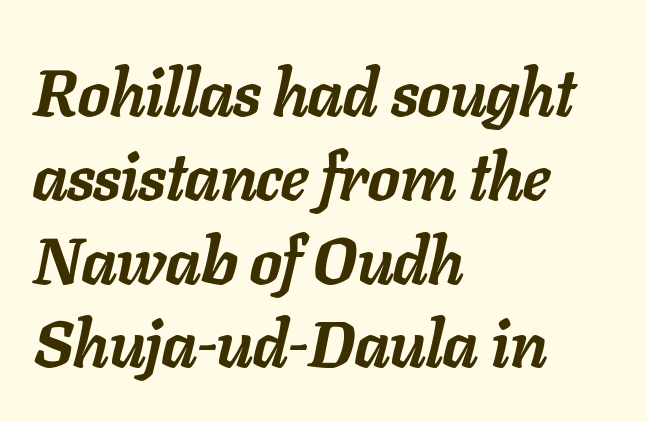
{"italic": "yes", "lean": "right", "slant_degrees": 11, "bold": "yes", "weight": "semibold", "width": "normal", "stroke_contrast": "low", "x_height": "medium", "monospaced": "no", "underline": "no", "align": "left", "line_spacing": "normal", "line_spacing_ratio": 1.27, "letter_spacing": "normal", "letter_spacing_em": 0.0, "glyph_px": 66}
